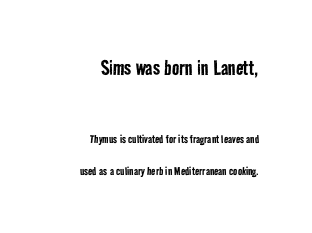
The image shows 25 px text type; set right-aligned, loose line spacing (2.32x), normal letter spacing, not underlined; the first (top) block is 1.79x larger.
